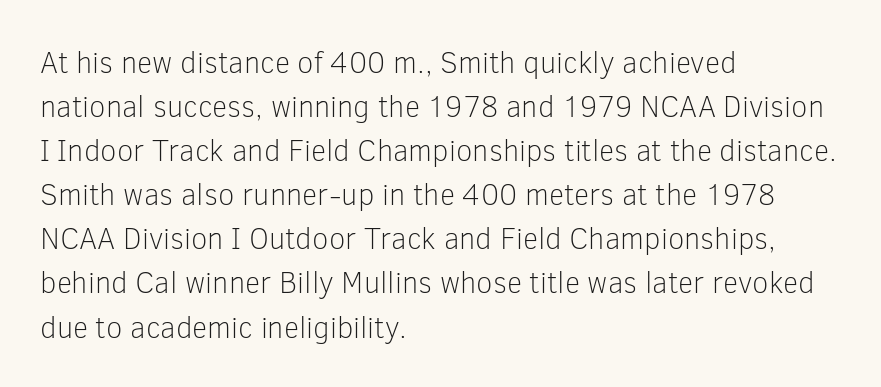
Q: Is the text bold? A: No.
Q: Is the text italic (slanted)? A: No, it is upright.
Q: Is the typeface a serif or a sans-serif typeface? A: Sans-serif.
Q: Is the text underlined? A: No.
Q: How is the paragraph aligned? A: Left-aligned.
Q: Is the spacing between letters normal or unusually wide? A: Normal.
Q: Is the spacing between lines tight, normal or loose? A: Normal.
Q: Width (condensed, normal, or wide)? A: Normal.
Q: Stroke contrast? A: Low.
Q: x-height? A: Medium.
Q: Monospaced? A: No.
